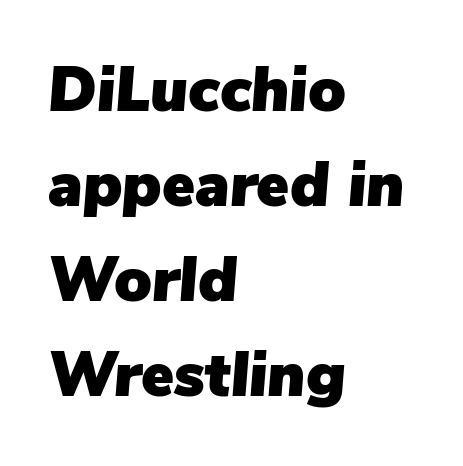
Note the varied advance widths — an 'i' is clearly narrower than an 'm'. Bare-footed words on every line. Honestly, the row spacing looks completely unremarkable. Alignment: flush left.
